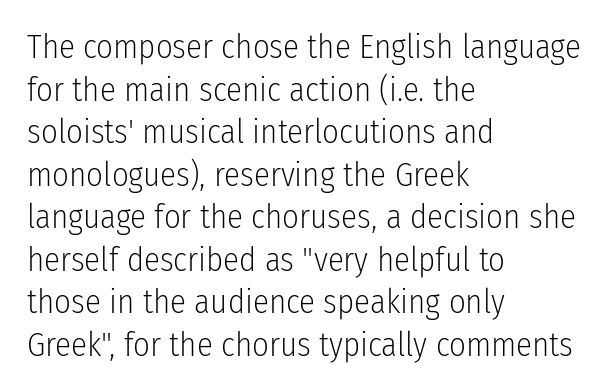
Q: Is the text bold? A: No.
Q: Is the text italic (slanted)? A: No, it is upright.
Q: Is the typeface a serif or a sans-serif typeface? A: Sans-serif.
Q: Is the text underlined? A: No.
Q: How is the paragraph aligned? A: Left-aligned.
Q: Is the spacing between letters normal or unusually wide? A: Normal.
Q: Is the spacing between lines tight, normal or loose? A: Normal.
Q: Width (condensed, normal, or wide)? A: Condensed.
Q: Stroke contrast? A: Low.
Q: x-height? A: Medium.
Q: Monospaced? A: No.
